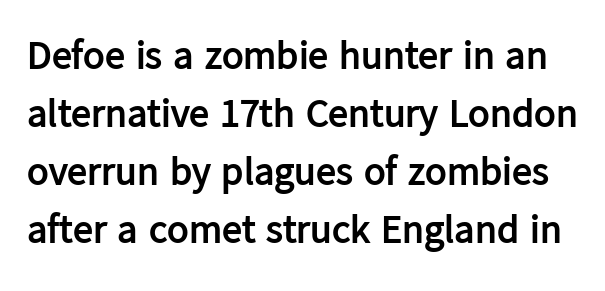
The image shows 40 px semibold sans-serif type, upright; set normal line spacing (1.45x), normal letter spacing, not underlined; low stroke contrast and a medium x-height.
